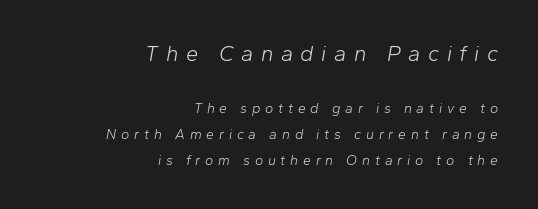
Q: Is the text bold? A: No.
Q: Is the text italic (slanted)? A: Yes, it leans right by about 10 degrees.
Q: Is the text underlined? A: No.
Q: How is the paragraph aligned? A: Right-aligned.
Q: Is the spacing between letters normal or unusually wide? A: Unusually wide.
Q: Which block of text is set in a larger size, the first (top) or the second (bottom)? A: The first (top) one.
